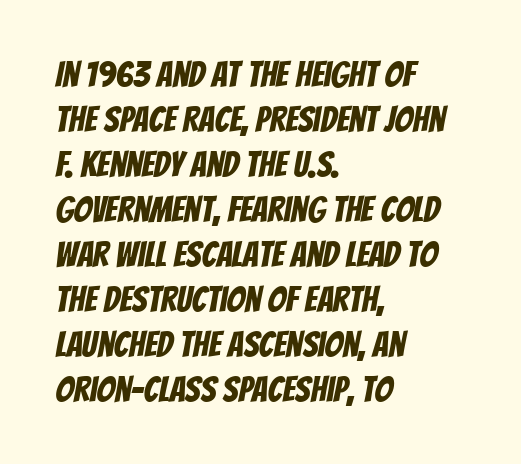
The line-height multiplier appears to be the usual default. These lines are rendered in a variable-pitch font. There is no visible air inserted between adjacent glyphs. A classic flush-left, rag-right setting is used for this passage. Regarding serifs, this sample does without them.
